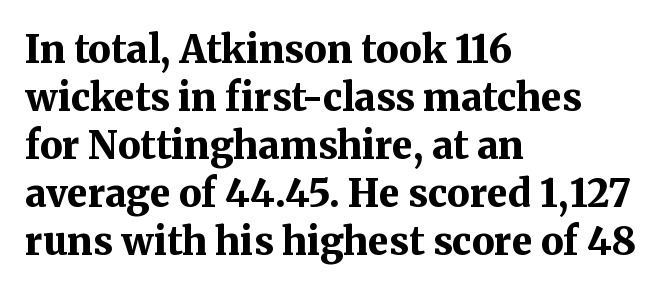
{"serif": "yes", "italic": "no", "bold": "yes", "weight": "bold", "width": "normal", "stroke_contrast": "medium", "x_height": "medium", "monospaced": "no", "underline": "no", "align": "left", "line_spacing": "normal", "line_spacing_ratio": 1.26, "letter_spacing": "normal", "letter_spacing_em": 0.0, "glyph_px": 38}
